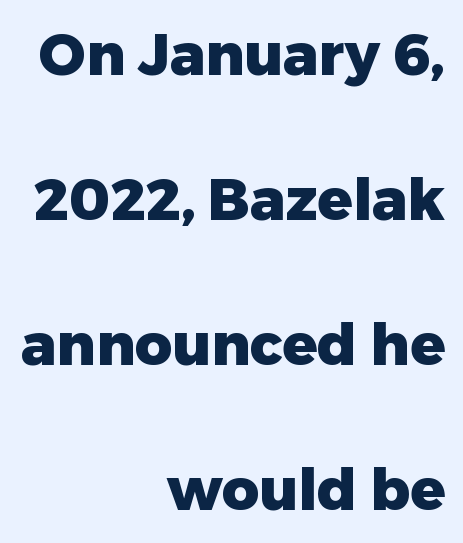
The image shows 58 px heavy sans-serif type, upright; set right-aligned, loose line spacing (2.5x), normal letter spacing, not underlined; low stroke contrast and a medium x-height.
